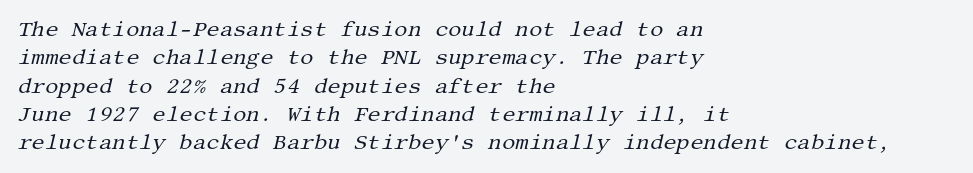
Q: Is the text bold? A: No.
Q: Is the text italic (slanted)? A: Yes, it leans right by about 13 degrees.
Q: Is the text underlined? A: No.
Q: How is the paragraph aligned? A: Left-aligned.
Q: Is the spacing between letters normal or unusually wide? A: Normal.
Q: Is the spacing between lines tight, normal or loose? A: Normal.
